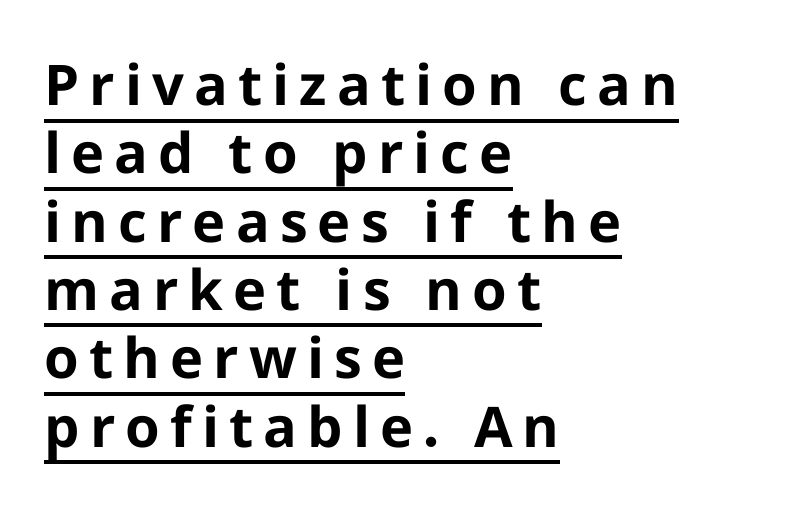
{"serif": "no", "italic": "no", "bold": "yes", "weight": "bold", "width": "normal", "stroke_contrast": "low", "x_height": "medium", "monospaced": "no", "underline": "yes", "align": "left", "line_spacing_ratio": 1.22, "glyph_px": 56}
